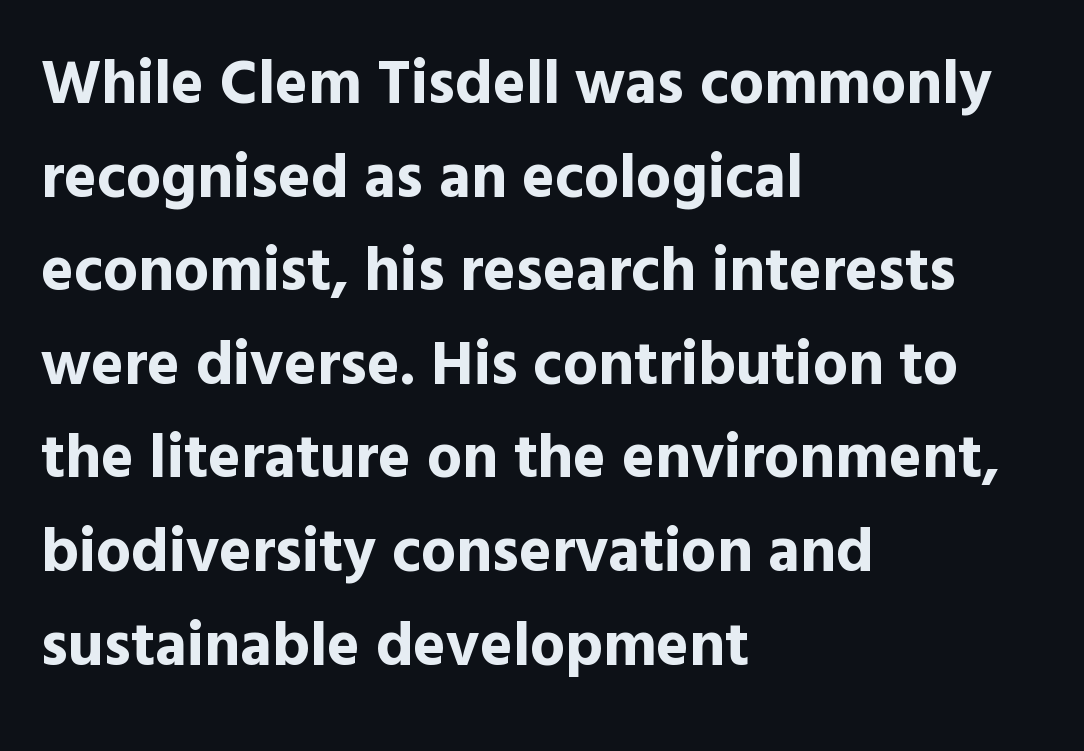
{"serif": "no", "italic": "no", "bold": "yes", "weight": "bold", "width": "normal", "x_height": "medium", "monospaced": "no", "underline": "no", "align": "left", "line_spacing": "normal", "line_spacing_ratio": 1.51, "letter_spacing": "normal", "letter_spacing_em": 0.0, "glyph_px": 62}
